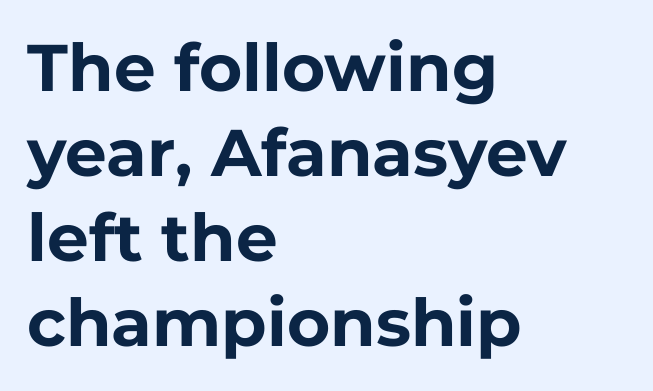
Typesetter's note: full bold, strokes at maximum text heaviness. No italicization has been applied; the sample stays upright. I'd call this a sans setting — the letters go barefoot. Check the space under the baseline: it is left empty.
